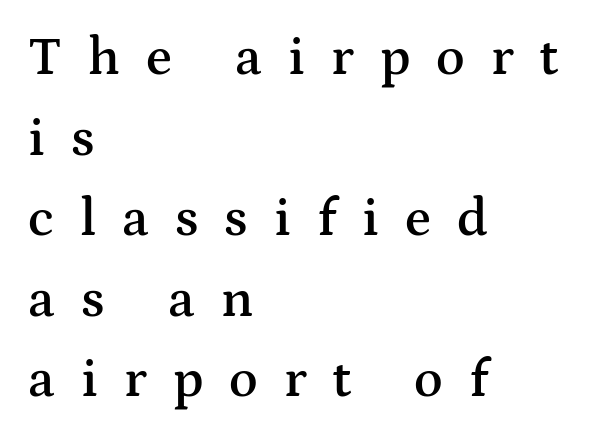
The face used here is rendered with a markedly widened letterfit. Looks like regular typesetting: each glyph gets only the width it needs. Ordinary non-slanted type is in use. Caption: multi-line text, flush left, ragged right.
